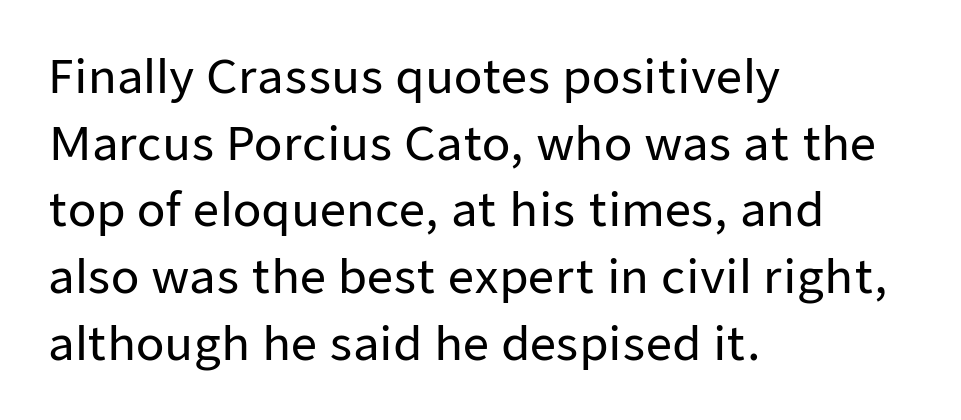
{"serif": "no", "italic": "no", "width": "normal", "stroke_contrast": "low", "x_height": "medium", "monospaced": "no", "underline": "no", "align": "left", "line_spacing": "normal", "line_spacing_ratio": 1.45, "letter_spacing": "normal", "letter_spacing_em": 0.0, "glyph_px": 46}
